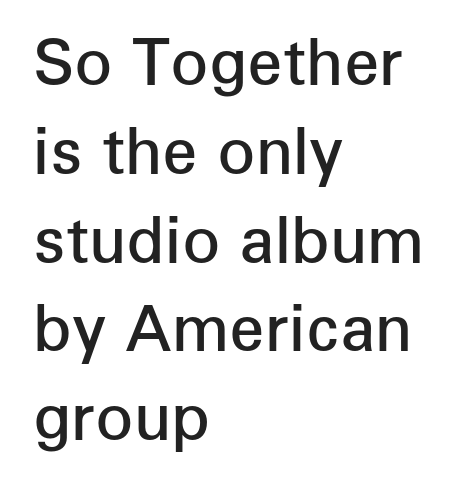
Q: Is the text bold? A: Semi-bold.
Q: Is the text italic (slanted)? A: No, it is upright.
Q: Is the typeface a serif or a sans-serif typeface? A: Sans-serif.
Q: Is the text underlined? A: No.
Q: How is the paragraph aligned? A: Left-aligned.
Q: Is the spacing between letters normal or unusually wide? A: Normal.
Q: Is the spacing between lines tight, normal or loose? A: Normal.
Q: Width (condensed, normal, or wide)? A: Normal.
Q: Stroke contrast? A: Low.
Q: x-height? A: Medium.
Q: Monospaced? A: No.
